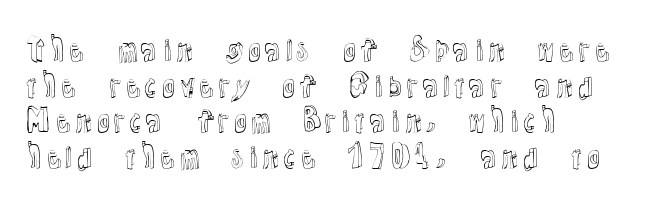
The image shows 29 px text type, upright; set left-aligned, line spacing 1.23x, normal letter spacing, not underlined; a medium x-height.
